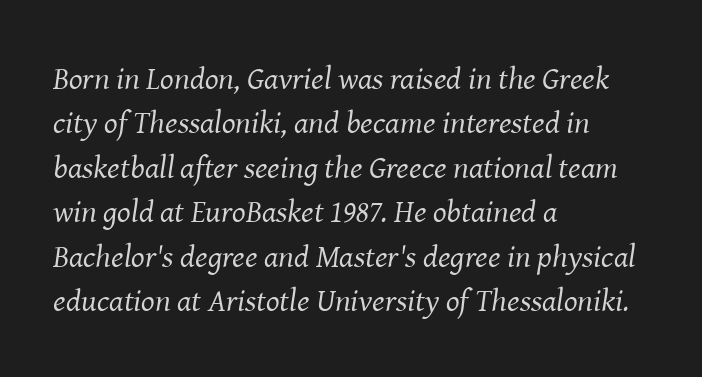
Where is the straight margin? On the left. Is this a fixed-width face? No — the glyphs have proportional, varying widths. The tracking reads as untouched default to a designer's eye. This reads as an unemphasized weight, regular at the heaviest. The glyphs in this specimen are seriffed.
